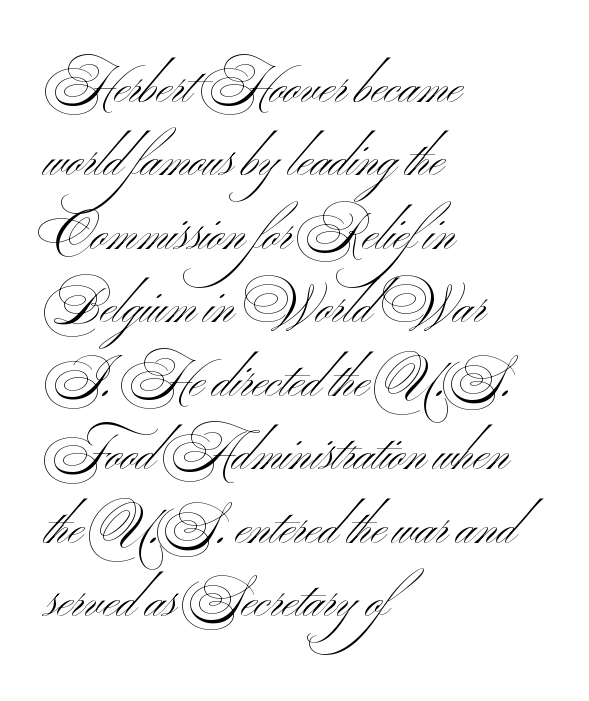
Each word holds together tightly as a unit, with standard inter-letter gaps. Each letter's strokes conclude bluntly, with no projecting serifs. Reading down the block, your eye returns to a fixed left position each line. The area under the type is left untouched. A quiet, ordinary-to-light weight characterises the typeface.
